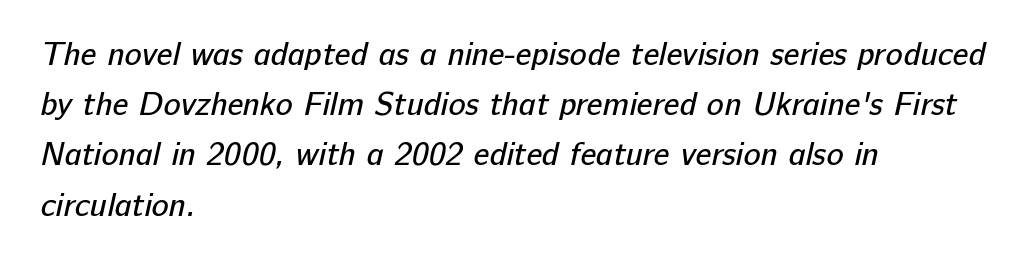
{"serif": "no", "bold": "no", "weight": "regular", "width": "normal", "stroke_contrast": "low", "x_height": "medium", "monospaced": "no", "underline": "no", "align": "left", "line_spacing": "normal", "line_spacing_ratio": 1.57, "letter_spacing": "normal", "letter_spacing_em": 0.0, "glyph_px": 32}
